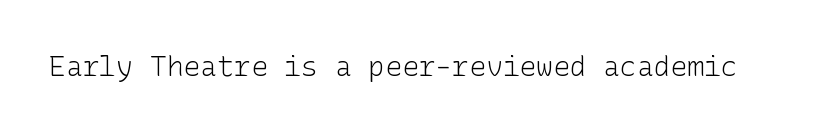
Q: Is the text bold? A: No.
Q: Is the text italic (slanted)? A: No, it is upright.
Q: Is the typeface a serif or a sans-serif typeface? A: Sans-serif.
Q: Is the text underlined? A: No.
Q: Is the spacing between letters normal or unusually wide? A: Normal.
Q: Width (condensed, normal, or wide)? A: Normal.
Q: Stroke contrast? A: Low.
Q: x-height? A: Medium.
